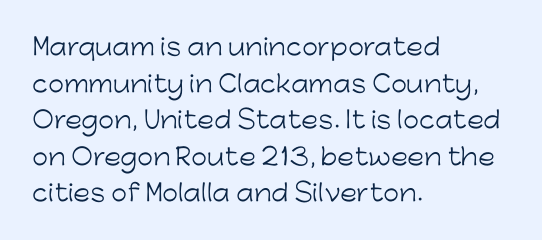
Q: Is the text bold? A: No.
Q: Is the text italic (slanted)? A: No, it is upright.
Q: Is the text underlined? A: No.
Q: How is the paragraph aligned? A: Left-aligned.
Q: Is the spacing between letters normal or unusually wide? A: Normal.
Q: Is the spacing between lines tight, normal or loose? A: Normal.
